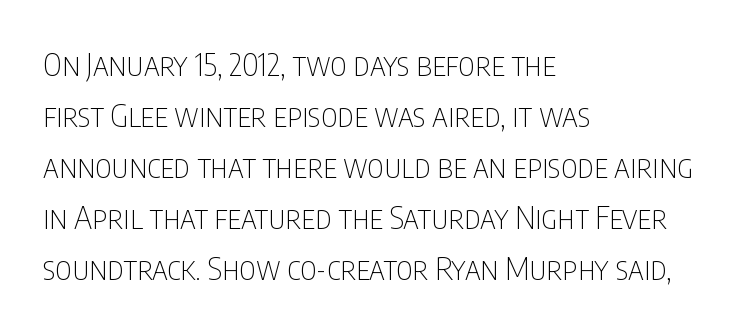
The image shows 32 px thin, condensed sans-serif type, upright; set left-aligned, normal line spacing (1.59x), normal letter spacing, not underlined; low stroke contrast and a large x-height.
